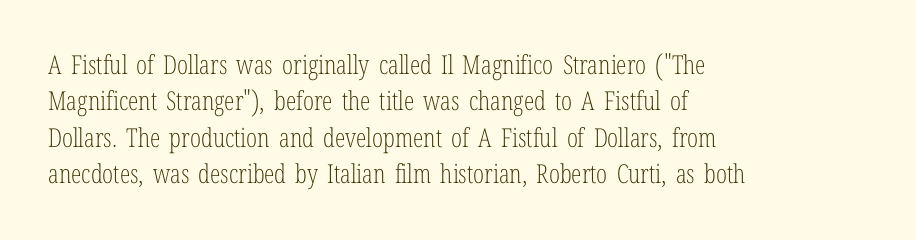
The image shows 26 px text type, upright; set left-aligned, normal line spacing (1.4x), normal letter spacing, not underlined.
